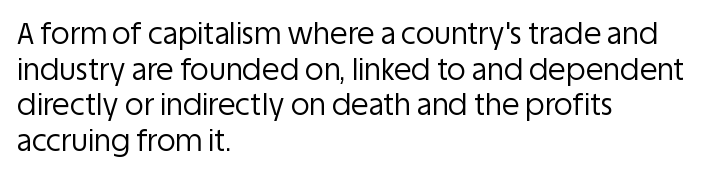
Q: Is the text bold? A: No.
Q: Is the text italic (slanted)? A: No, it is upright.
Q: Is the typeface a serif or a sans-serif typeface? A: Sans-serif.
Q: Is the text underlined? A: No.
Q: How is the paragraph aligned? A: Left-aligned.
Q: Is the spacing between letters normal or unusually wide? A: Normal.
Q: Width (condensed, normal, or wide)? A: Normal.
Q: Stroke contrast? A: Low.
Q: x-height? A: Large.
Q: Monospaced? A: No.
